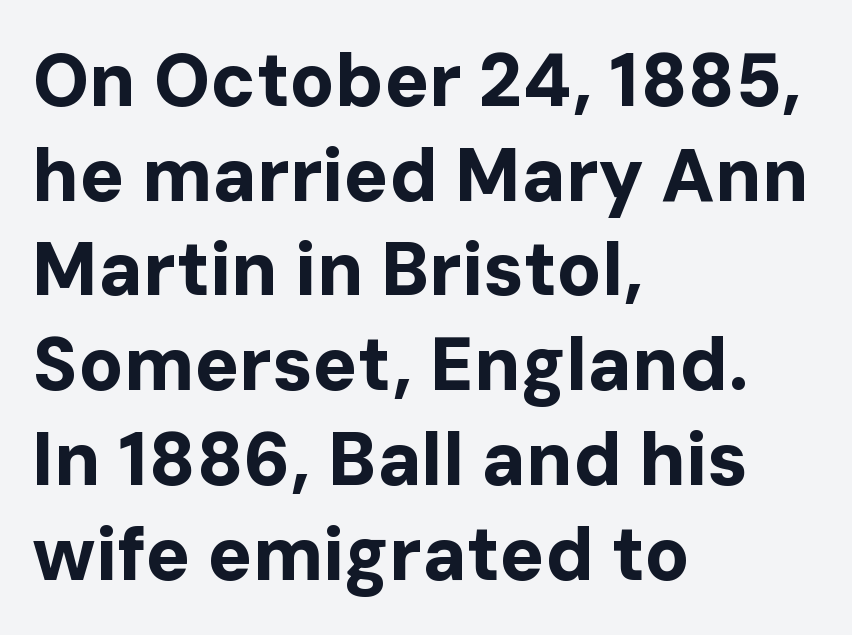
Strokes here are thick enough to call this a true bold. Successive baselines arrive at the customary interval. The specimen omits any rule beneath the text block's lines. No feet cap the strokes, marking this as sans-serif type. The letters stand upright; this is a roman face. All the whitespace from short lines collects on the right.
